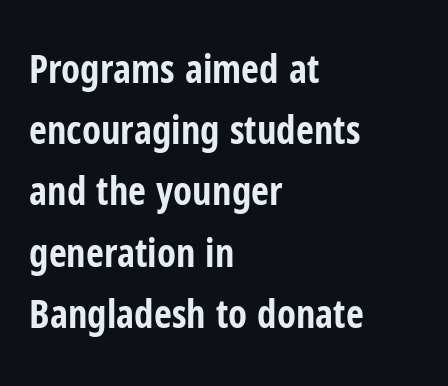
Q: Is the text bold? A: Yes.
Q: Is the text italic (slanted)? A: No, it is upright.
Q: Is the typeface a serif or a sans-serif typeface? A: Sans-serif.
Q: Is the text underlined? A: No.
Q: How is the paragraph aligned? A: Left-aligned.
Q: Is the spacing between letters normal or unusually wide? A: Normal.
Q: Is the spacing between lines tight, normal or loose? A: Normal.
Q: Width (condensed, normal, or wide)? A: Condensed.
Q: Stroke contrast? A: Low.
Q: x-height? A: Medium.
Q: Monospaced? A: No.
